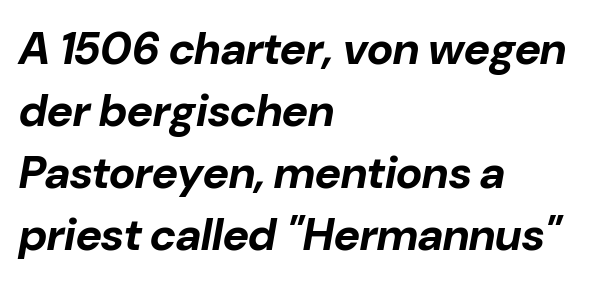
{"italic": "yes", "lean": "right", "slant_degrees": 10, "bold": "yes", "weight": "bold", "width": "normal", "stroke_contrast": "low", "x_height": "medium", "monospaced": "no", "underline": "no", "align": "left", "line_spacing": "normal", "line_spacing_ratio": 1.38, "letter_spacing": "normal", "letter_spacing_em": 0.0, "glyph_px": 45}
